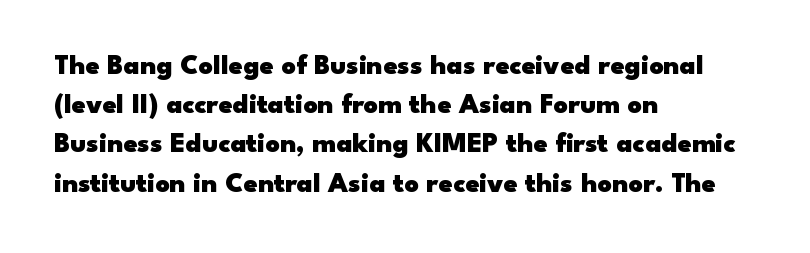
Compared with an ordinary text face, these strokes are far heavier — a full bold. How are the letters spaced? Ordinarily, with no added tracking. In terms of letterform style, serifs are entirely absent. The line-height multiplier appears to be the usual default.
